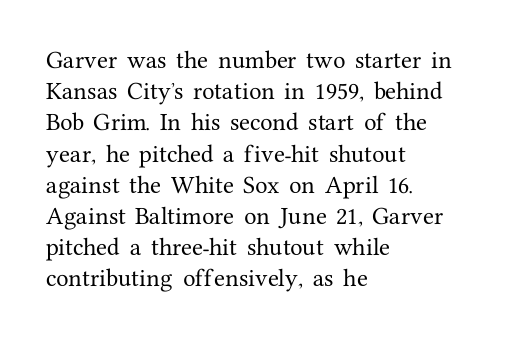
You could call the tracking neutral — neither tight nor loose. No italicization has been applied; the sample stays upright. Just letters on the line, the space beneath them empty. Compared with typical paragraphs, the rows here are spaced about the same.
